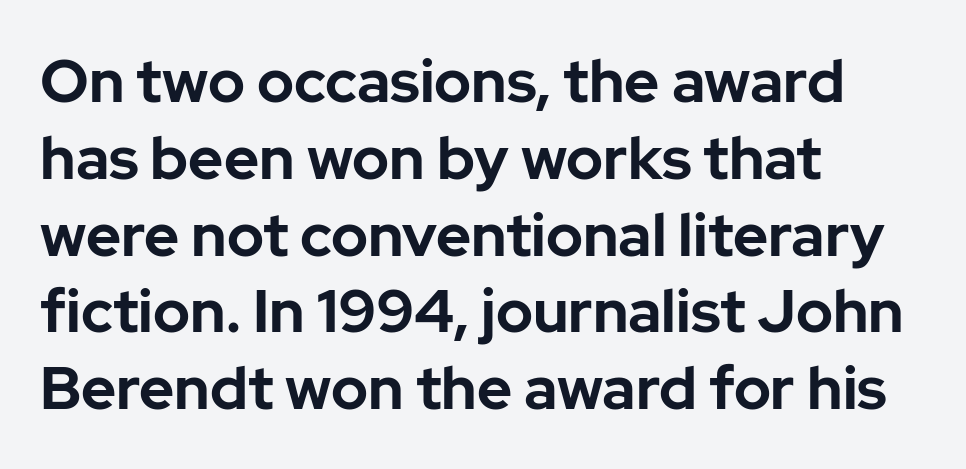
Q: Is the text bold? A: Yes.
Q: Is the text italic (slanted)? A: No, it is upright.
Q: Is the typeface a serif or a sans-serif typeface? A: Sans-serif.
Q: Is the text underlined? A: No.
Q: How is the paragraph aligned? A: Left-aligned.
Q: Is the spacing between letters normal or unusually wide? A: Normal.
Q: Is the spacing between lines tight, normal or loose? A: Normal.
Q: Width (condensed, normal, or wide)? A: Normal.
Q: Stroke contrast? A: Low.
Q: x-height? A: Medium.
Q: Monospaced? A: No.
